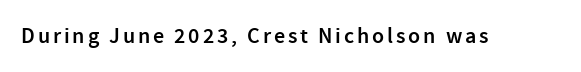
The image shows 22 px text type, upright; set not underlined.
